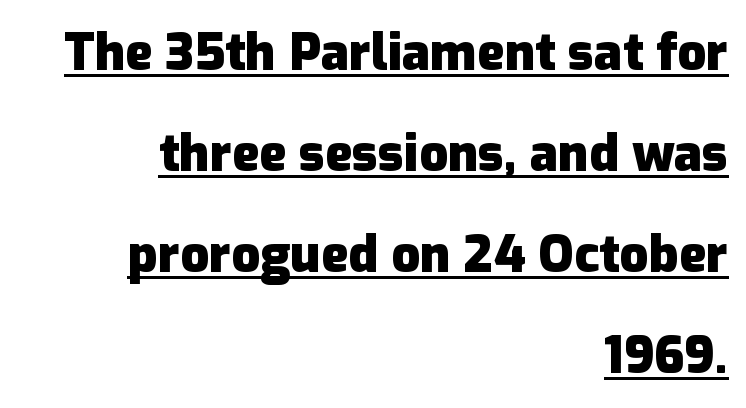
Q: Is the text bold? A: Yes.
Q: Is the text italic (slanted)? A: No, it is upright.
Q: Is the typeface a serif or a sans-serif typeface? A: Sans-serif.
Q: Is the text underlined? A: Yes.
Q: How is the paragraph aligned? A: Right-aligned.
Q: Is the spacing between letters normal or unusually wide? A: Normal.
Q: Is the spacing between lines tight, normal or loose? A: Loose.
Q: Width (condensed, normal, or wide)? A: Normal.
Q: Stroke contrast? A: Low.
Q: x-height? A: Medium.
Q: Monospaced? A: No.
